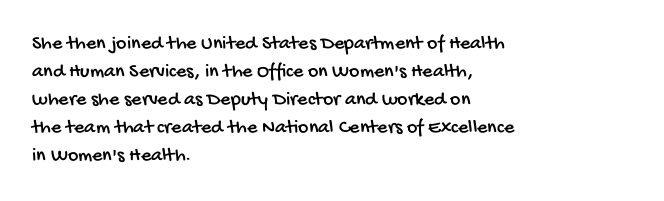
Q: Is the text underlined? A: No.
Q: How is the paragraph aligned? A: Left-aligned.
Q: Is the spacing between letters normal or unusually wide? A: Normal.
Q: Is the spacing between lines tight, normal or loose? A: Normal.
